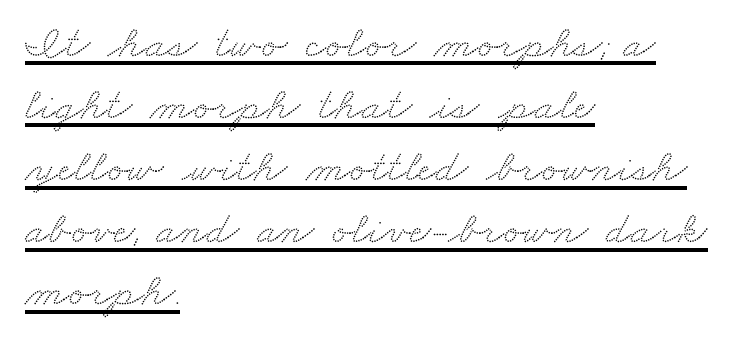
{"serif": "yes", "width": "wide", "stroke_contrast": "medium", "x_height": "small", "monospaced": "no", "underline": "yes", "align": "left", "line_spacing": "normal", "line_spacing_ratio": 1.35, "letter_spacing": "normal", "letter_spacing_em": 0.0, "glyph_px": 46}
